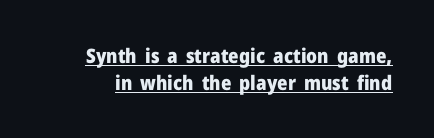
{"italic": "no", "bold": "yes", "underline": "yes", "line_spacing": "normal", "line_spacing_ratio": 1.34, "letter_spacing": "normal", "letter_spacing_em": 0.0, "glyph_px": 20}
